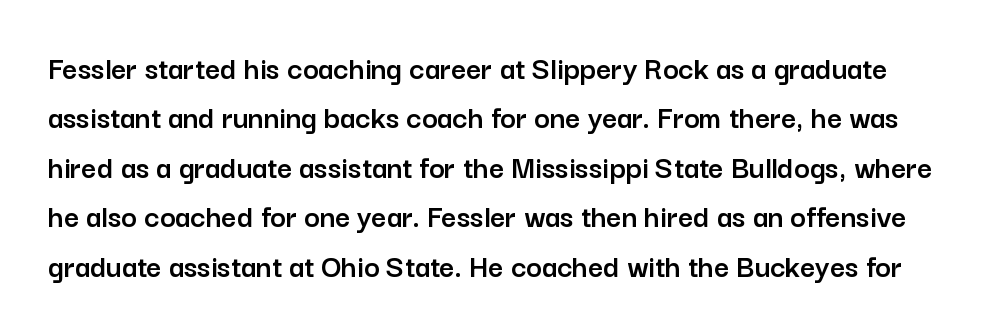
{"serif": "no", "italic": "no", "width": "normal", "stroke_contrast": "low", "x_height": "medium", "monospaced": "no", "underline": "no", "line_spacing": "normal", "line_spacing_ratio": 1.5, "letter_spacing": "normal", "letter_spacing_em": 0.0, "glyph_px": 33}
